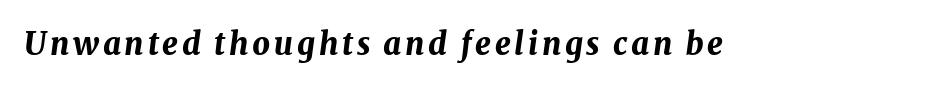
{"italic": "yes", "lean": "right", "slant_degrees": 8, "bold": "yes", "weight": "bold", "width": "normal", "stroke_contrast": "medium", "x_height": "medium", "monospaced": "no", "underline": "no", "glyph_px": 31}
